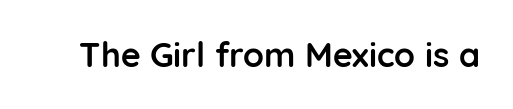
Q: Is the text bold? A: Yes.
Q: Is the text italic (slanted)? A: No, it is upright.
Q: Is the typeface a serif or a sans-serif typeface? A: Sans-serif.
Q: Is the text underlined? A: No.
Q: Is the spacing between letters normal or unusually wide? A: Normal.
Q: Width (condensed, normal, or wide)? A: Normal.
Q: Stroke contrast? A: Low.
Q: x-height? A: Medium.
Q: Monospaced? A: No.
